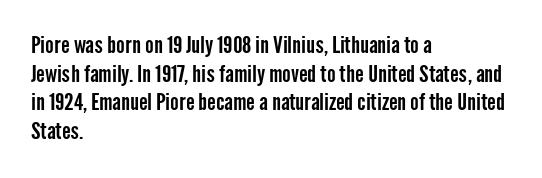
The image shows 23 px text type, upright; set left-aligned, normal line spacing (1.25x), normal letter spacing, not underlined.
